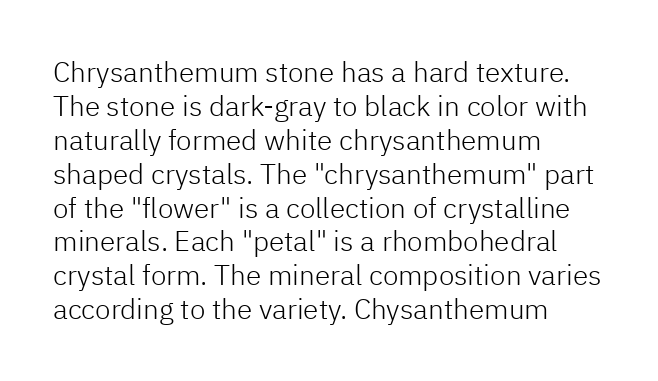
{"serif": "no", "italic": "no", "bold": "no", "weight": "light", "width": "normal", "stroke_contrast": "low", "x_height": "medium", "monospaced": "no", "underline": "no", "align": "left", "line_spacing_ratio": 1.21, "letter_spacing": "normal", "letter_spacing_em": 0.0, "glyph_px": 28}
